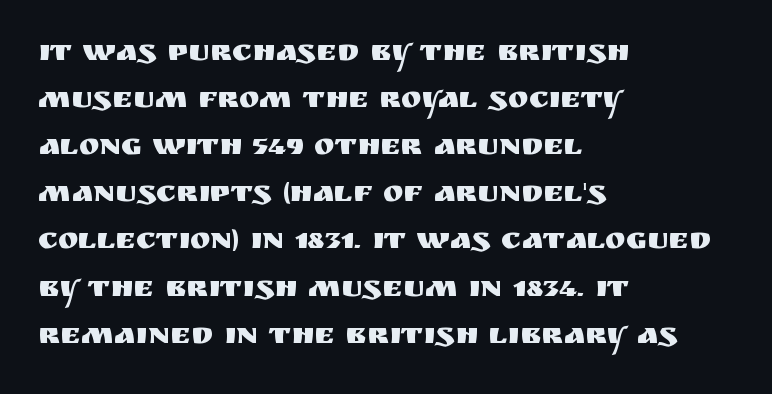
Words float on clear page, feet unadorned. The letters advance in unequal steps, a hallmark of proportional type. The passage is arranged the way most books set body copy — flush left. A typesetter would call this leading conventional body-copy spacing.
